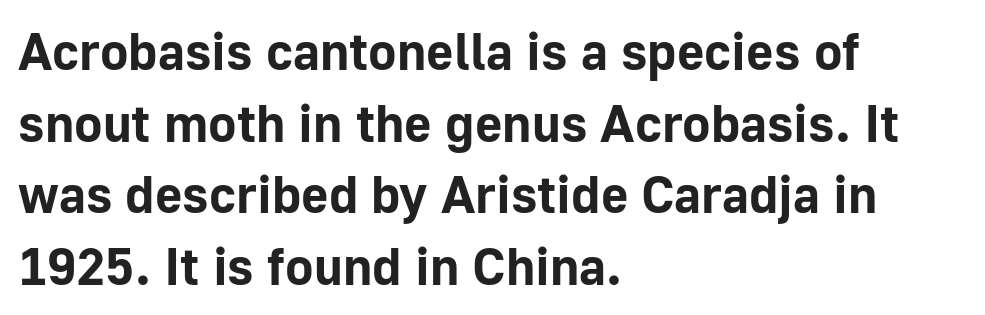
What's the leading like? Ordinary, nothing unusual. Posture: vertical. The rendering uses natural spacing where letterforms have individual widths. Does the weight exceed regular? Yes, all the way to bold. Is this a sans? Yes — the strokes have no serifs.
